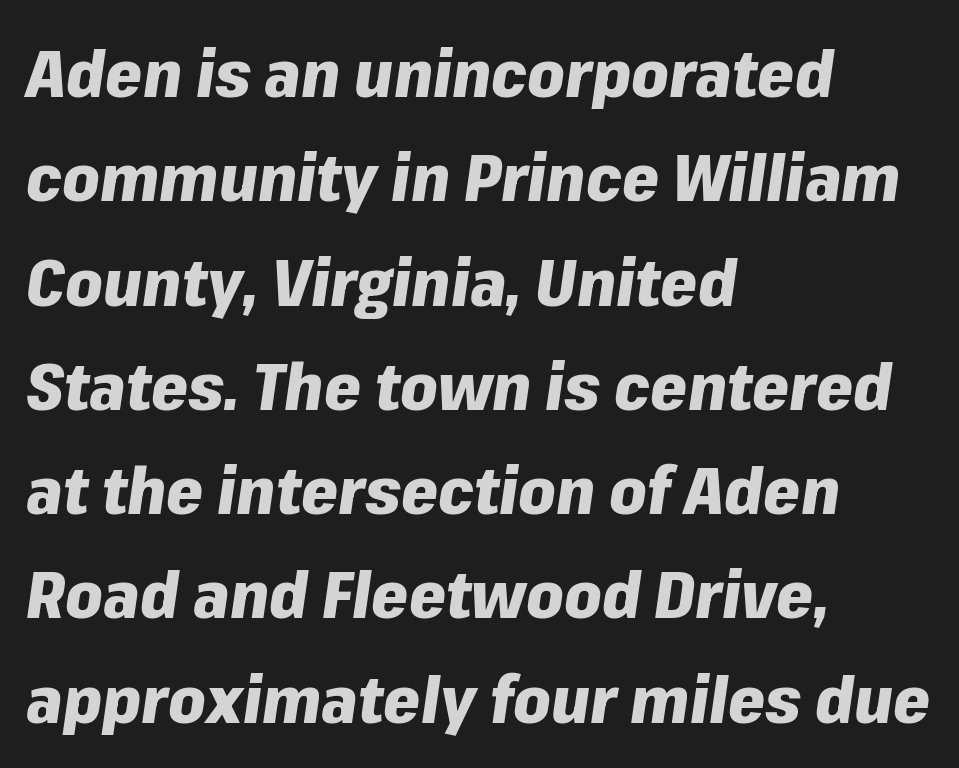
The image shows 66 px heavy type, italic (leaning right); set left-aligned, normal line spacing (1.58x), normal letter spacing, not underlined; low stroke contrast and a medium x-height.
